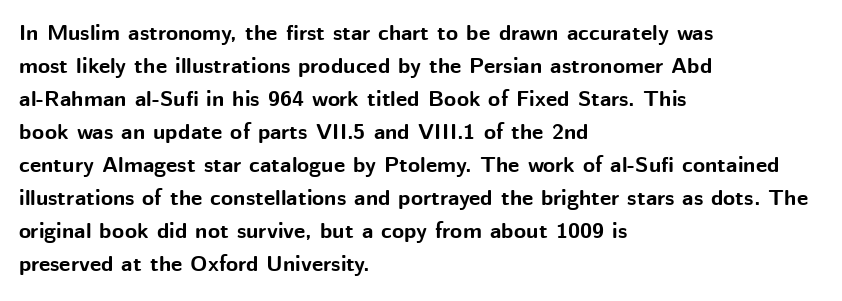
Q: Is the text bold? A: Yes.
Q: Is the text italic (slanted)? A: No, it is upright.
Q: Is the text underlined? A: No.
Q: How is the paragraph aligned? A: Left-aligned.
Q: Is the spacing between letters normal or unusually wide? A: Normal.
Q: Is the spacing between lines tight, normal or loose? A: Normal.
